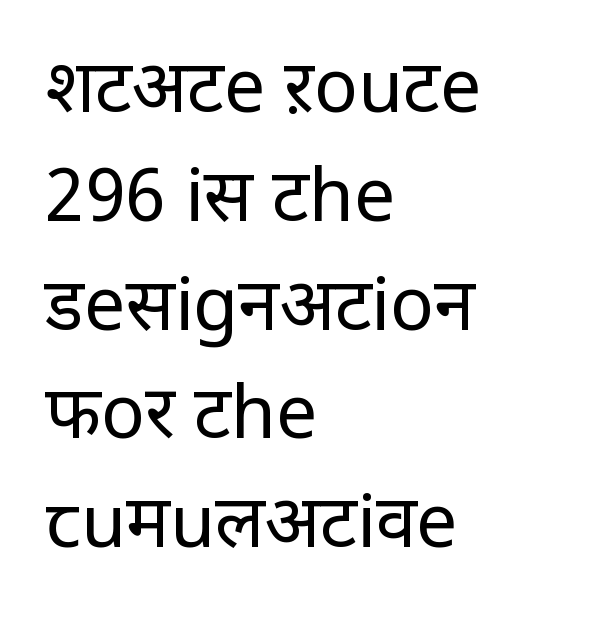
The image shows 73 px regular-weight sans-serif type, upright; set left-aligned, normal line spacing (1.49x), normal letter spacing, not underlined; low stroke contrast and a large x-height.
